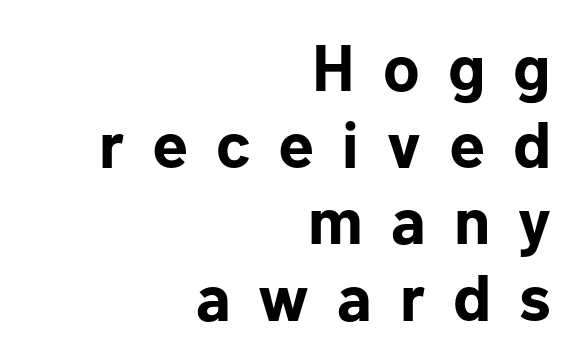
{"serif": "no", "italic": "no", "bold": "yes", "weight": "bold", "width": "normal", "stroke_contrast": "low", "x_height": "medium", "monospaced": "no", "underline": "no", "align": "right", "line_spacing_ratio": 1.18, "letter_spacing": "wide", "letter_spacing_em": 0.43, "glyph_px": 65}
